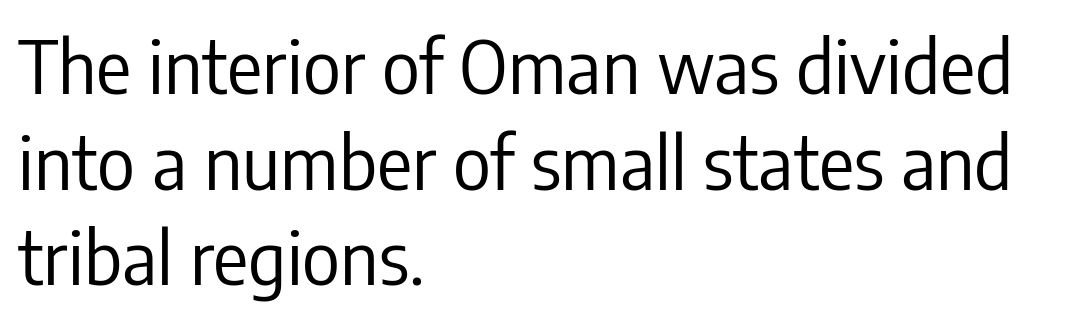
The image shows 73 px regular-weight, condensed sans-serif type, upright; set left-aligned, normal line spacing (1.31x), normal letter spacing, not underlined; low stroke contrast and a medium x-height.
